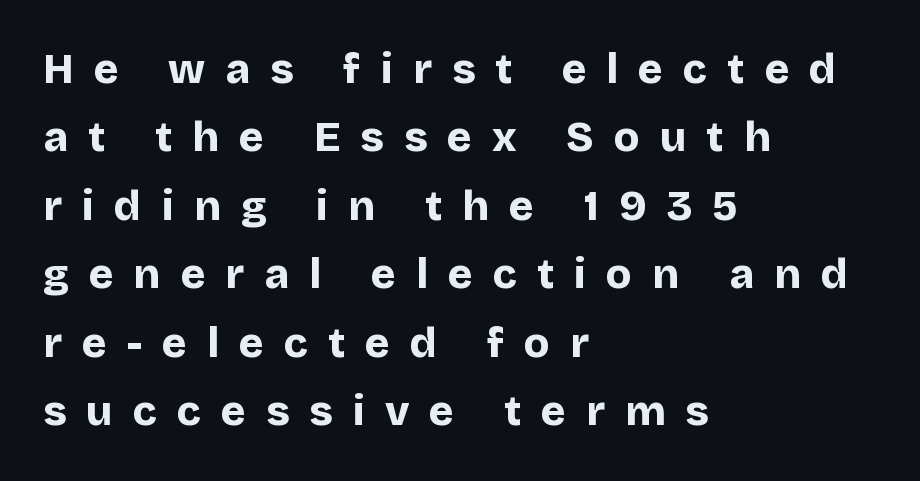
{"serif": "no", "italic": "no", "bold": "yes", "weight": "bold", "width": "normal", "stroke_contrast": "low", "x_height": "large", "monospaced": "no", "underline": "no", "align": "left", "line_spacing": "normal", "line_spacing_ratio": 1.63, "letter_spacing": "wide", "letter_spacing_em": 0.48, "glyph_px": 42}
